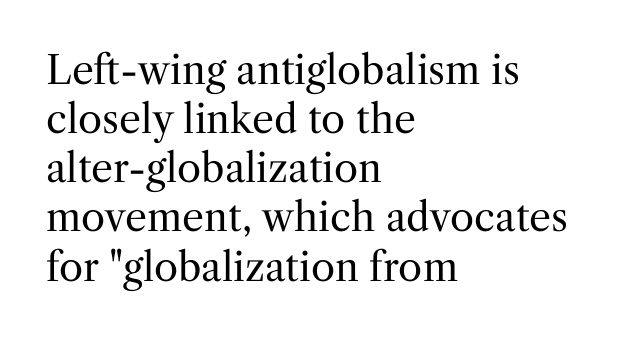
Character widths vary here, with narrow letters taking less room than wide ones. Line beginnings align vertically; line endings do not. Does extra space separate the letters? No, they use regular spacing. Unlike a clean sans, this face finishes its strokes with serifs.
